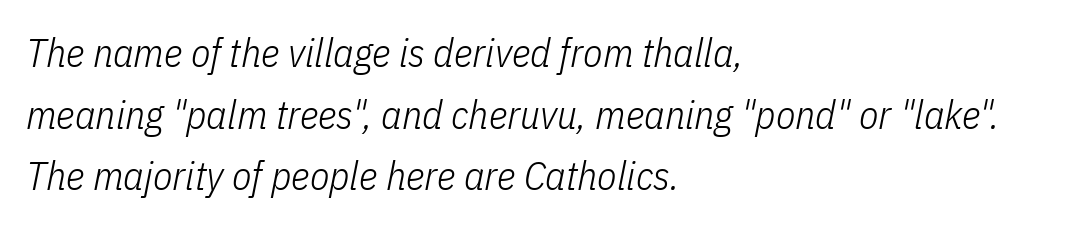
Compared with typical paragraphs, the rows here are spaced about the same. Compared with typical body copy, the letter spacing here is the same. A student would call this left alignment; a typographer would say flush left, rag right. Is the type heavy? It reads as light-to-regular instead. Note the varied advance widths — an 'i' is clearly narrower than an 'm'. There's an unmistakable incline to the writing here.
